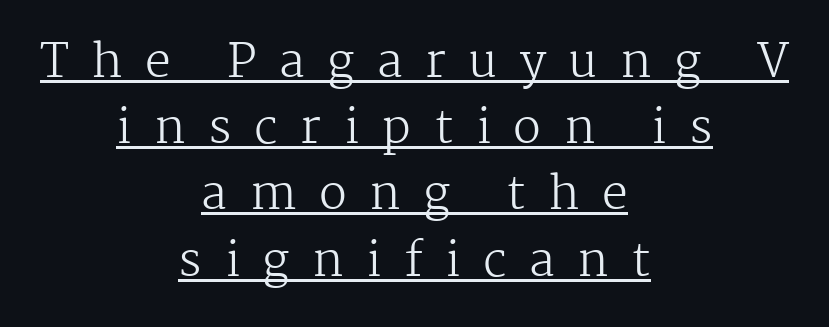
Q: Is the text bold? A: No.
Q: Is the text italic (slanted)? A: No, it is upright.
Q: Is the typeface a serif or a sans-serif typeface? A: Serif.
Q: Is the text underlined? A: Yes.
Q: How is the paragraph aligned? A: Centered.
Q: Is the spacing between letters normal or unusually wide? A: Unusually wide.
Q: Is the spacing between lines tight, normal or loose? A: Normal.
Q: Width (condensed, normal, or wide)? A: Normal.
Q: Stroke contrast? A: Medium.
Q: x-height? A: Medium.
Q: Monospaced? A: No.
